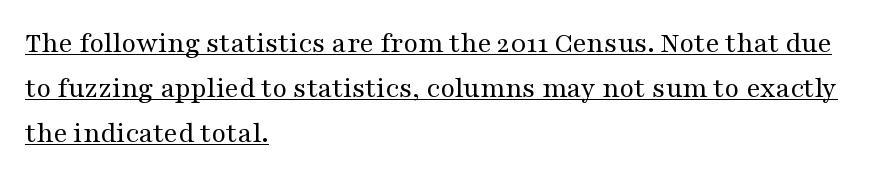
{"serif": "yes", "italic": "no", "bold": "no", "weight": "regular", "width": "wide", "stroke_contrast": "medium", "x_height": "medium", "monospaced": "no", "underline": "yes", "align": "left", "line_spacing": "normal", "line_spacing_ratio": 1.5, "letter_spacing": "normal", "letter_spacing_em": 0.0, "glyph_px": 30}
